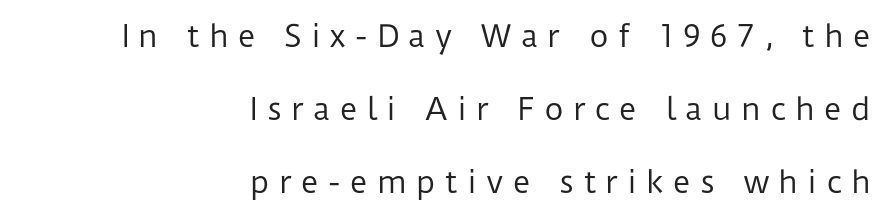
Q: Is the text bold? A: No.
Q: Is the text italic (slanted)? A: No, it is upright.
Q: Is the typeface a serif or a sans-serif typeface? A: Sans-serif.
Q: Is the text underlined? A: No.
Q: How is the paragraph aligned? A: Right-aligned.
Q: Is the spacing between letters normal or unusually wide? A: Unusually wide.
Q: Is the spacing between lines tight, normal or loose? A: Loose.
Q: Width (condensed, normal, or wide)? A: Normal.
Q: Stroke contrast? A: Low.
Q: x-height? A: Medium.
Q: Monospaced? A: No.
